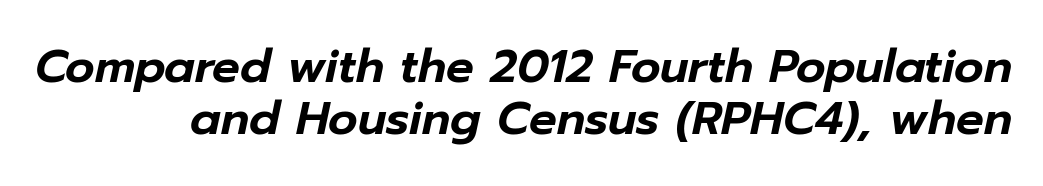
Q: Is the text italic (slanted)? A: Yes, it leans right by about 12 degrees.
Q: Is the text underlined? A: No.
Q: Is the spacing between letters normal or unusually wide? A: Normal.
Q: Is the spacing between lines tight, normal or loose? A: Tight.
Q: Width (condensed, normal, or wide)? A: Normal.
Q: Stroke contrast? A: Low.
Q: x-height? A: Medium.
Q: Monospaced? A: No.
